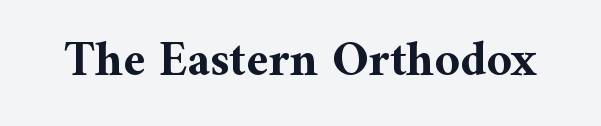
Q: Is the text bold? A: Yes.
Q: Is the text italic (slanted)? A: No, it is upright.
Q: Is the typeface a serif or a sans-serif typeface? A: Serif.
Q: Is the text underlined? A: No.
Q: Is the spacing between letters normal or unusually wide? A: Normal.
Q: Width (condensed, normal, or wide)? A: Normal.
Q: Stroke contrast? A: Medium.
Q: x-height? A: Medium.
Q: Monospaced? A: No.
